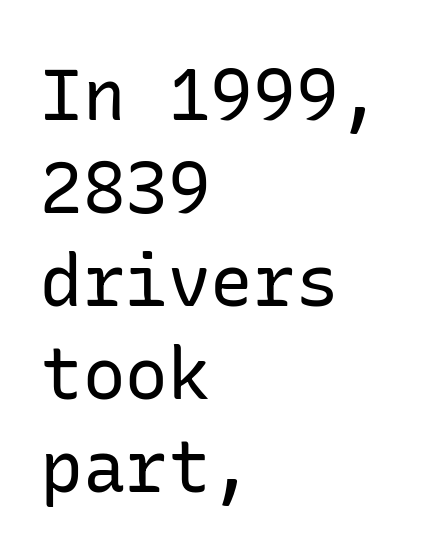
Q: Is the text bold? A: No.
Q: Is the text italic (slanted)? A: No, it is upright.
Q: Is the typeface a serif or a sans-serif typeface? A: Sans-serif.
Q: Is the text underlined? A: No.
Q: How is the paragraph aligned? A: Left-aligned.
Q: Is the spacing between letters normal or unusually wide? A: Normal.
Q: Is the spacing between lines tight, normal or loose? A: Normal.
Q: Width (condensed, normal, or wide)? A: Normal.
Q: Stroke contrast? A: Low.
Q: x-height? A: Medium.
